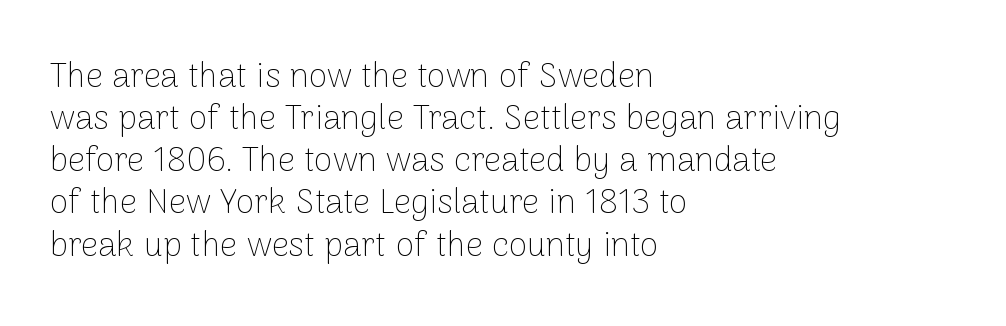
The image shows 34 px thin sans-serif type, upright; set left-aligned, line spacing 1.24x, normal letter spacing, not underlined; low stroke contrast and a medium x-height.
